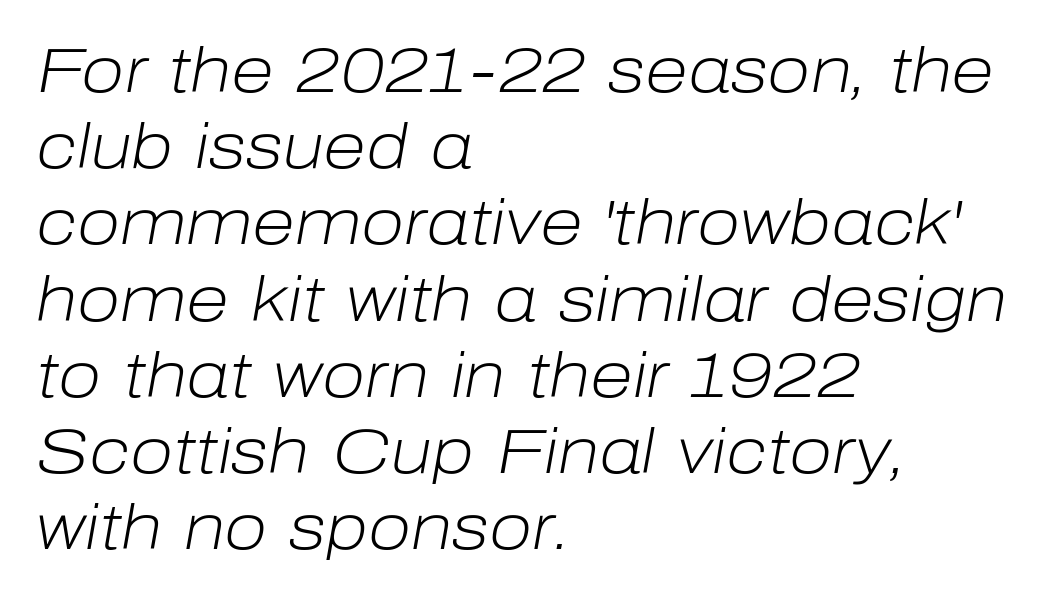
Q: Is the text bold? A: No.
Q: Is the text italic (slanted)? A: Yes, it leans right by about 10 degrees.
Q: Is the text underlined? A: No.
Q: How is the paragraph aligned? A: Left-aligned.
Q: Is the spacing between letters normal or unusually wide? A: Normal.
Q: Width (condensed, normal, or wide)? A: Normal.
Q: Stroke contrast? A: Low.
Q: x-height? A: Medium.
Q: Monospaced? A: No.
